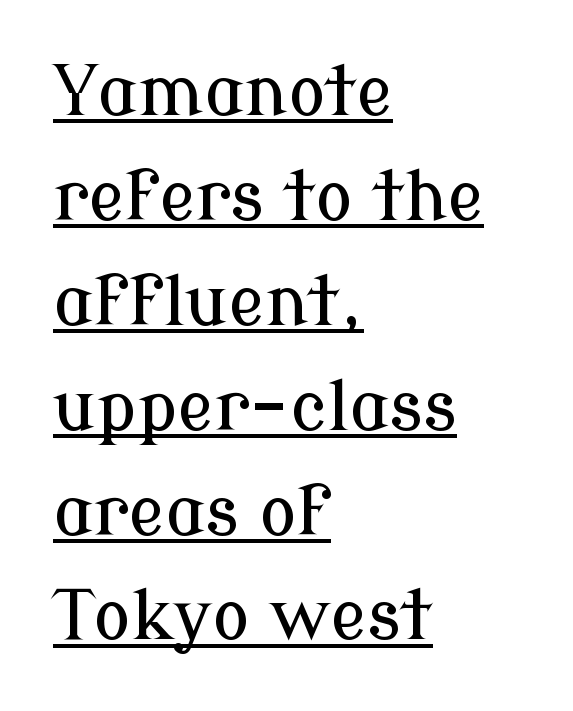
{"serif": "yes", "italic": "no", "width": "normal", "stroke_contrast": "low", "x_height": "medium", "monospaced": "no", "underline": "yes", "align": "left", "line_spacing": "normal", "line_spacing_ratio": 1.52, "letter_spacing": "normal", "letter_spacing_em": 0.0, "glyph_px": 69}
